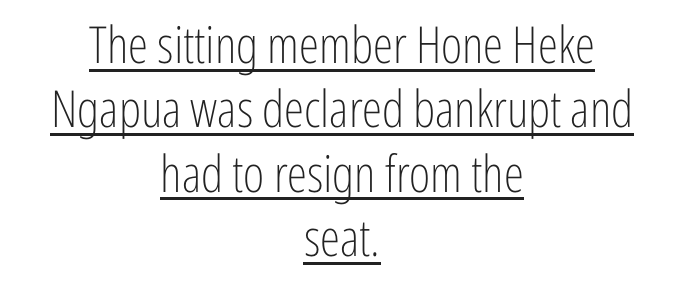
Q: Is the text bold? A: No.
Q: Is the text italic (slanted)? A: No, it is upright.
Q: Is the typeface a serif or a sans-serif typeface? A: Sans-serif.
Q: Is the text underlined? A: Yes.
Q: How is the paragraph aligned? A: Centered.
Q: Is the spacing between letters normal or unusually wide? A: Normal.
Q: Is the spacing between lines tight, normal or loose? A: Normal.
Q: Width (condensed, normal, or wide)? A: Condensed.
Q: Stroke contrast? A: Low.
Q: x-height? A: Medium.
Q: Monospaced? A: No.
